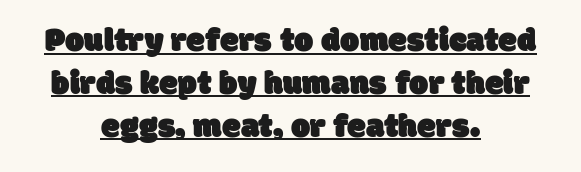
Does the type have serifs? No, each stem ends abruptly. Observe the ordinary spacing: letters are neighbours, not strangers. The letters advance in unequal steps, a hallmark of proportional type. Does a line run under the words? Yes, clearly.
